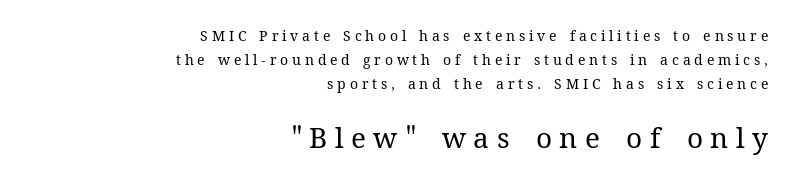
{"italic": "no", "bold": "no", "weight": "regular", "width": "normal", "stroke_contrast": "medium", "x_height": "medium", "monospaced": "no", "underline": "no", "align": "right", "line_spacing_ratio": 1.71, "letter_spacing": "wide", "letter_spacing_em": 0.27, "larger_block": "second", "size_ratio": 2.0, "glyph_px": 28}
